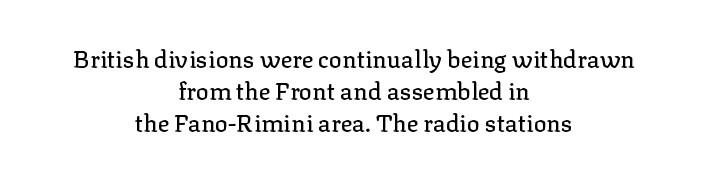
The image shows 24 px text type, upright; set centered, normal line spacing (1.34x), normal letter spacing, not underlined.
